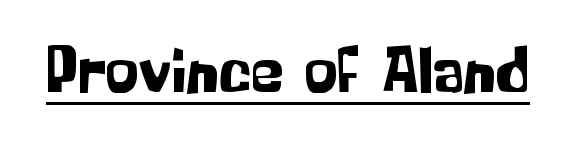
Q: Is the text italic (slanted)? A: No, it is upright.
Q: Is the typeface a serif or a sans-serif typeface? A: Sans-serif.
Q: Is the text underlined? A: Yes.
Q: Is the spacing between letters normal or unusually wide? A: Normal.
Q: Width (condensed, normal, or wide)? A: Normal.
Q: Stroke contrast? A: Low.
Q: x-height? A: Medium.
Q: Monospaced? A: No.
